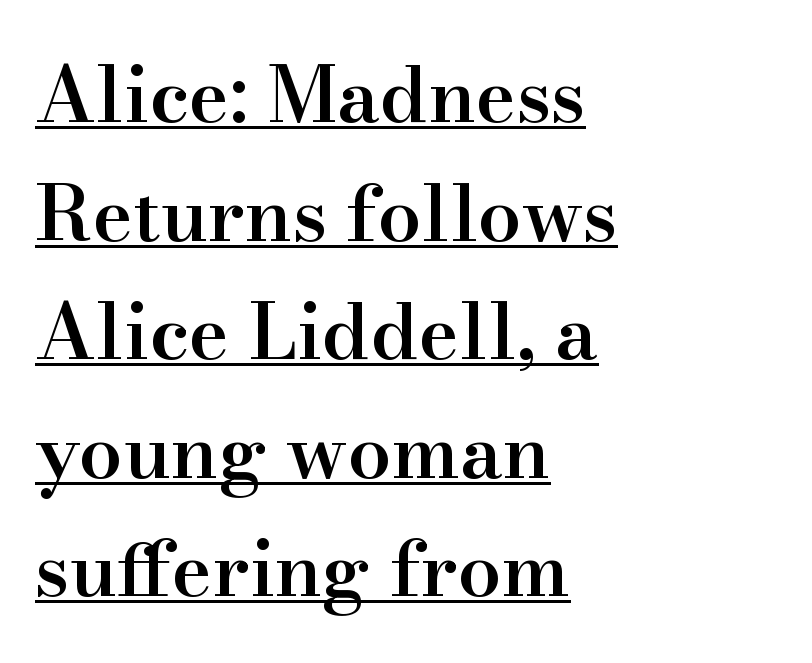
{"serif": "yes", "italic": "no", "bold": "semi", "weight": "semibold", "width": "normal", "stroke_contrast": "high", "x_height": "small", "monospaced": "no", "underline": "yes", "align": "left", "line_spacing": "normal", "line_spacing_ratio": 1.54, "letter_spacing": "normal", "letter_spacing_em": 0.0, "glyph_px": 77}
